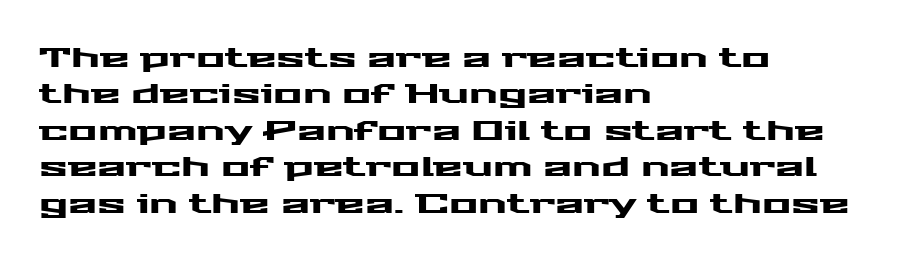
Tracking value appears to be zero — textbook default spacing. The type sits square on the baseline with zero lean. A clean baseline with only descenders dipping below it. Is the block centered? No — it sits flush against the left margin. Notice how descenders clear the ascenders below comfortably — that's standard leading.
